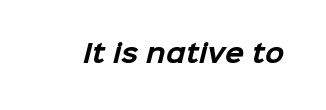
The image shows 25 px bold type; set normal letter spacing, not underlined.
